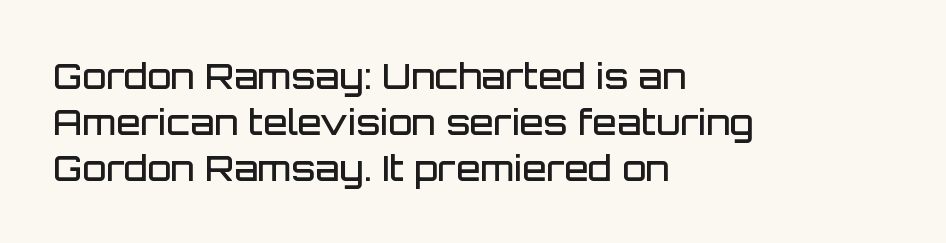
The image shows 35 px semibold sans-serif type, upright; set left-aligned, normal line spacing (1.31x), normal letter spacing, not underlined; low stroke contrast and a large x-height.
